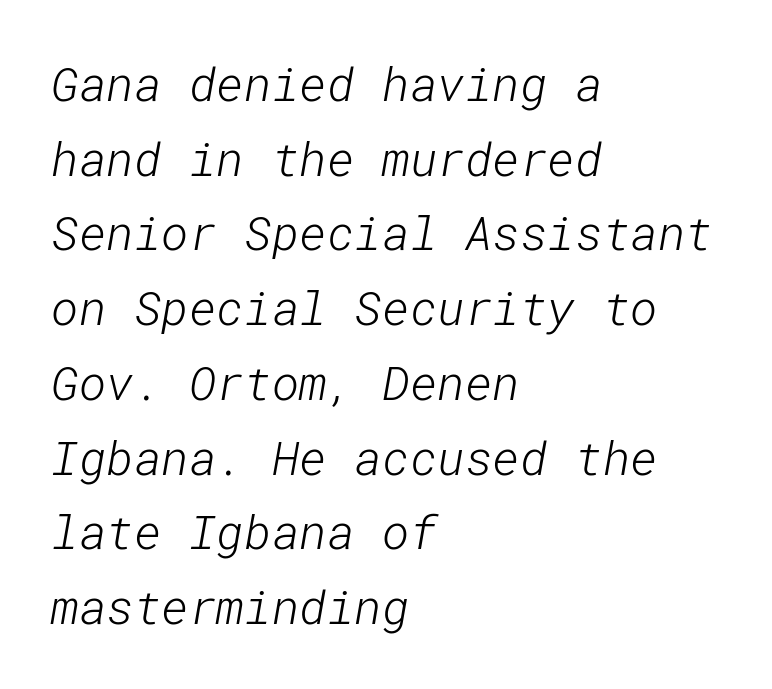
{"serif": "no", "bold": "no", "weight": "light", "width": "normal", "stroke_contrast": "low", "x_height": "medium", "underline": "no", "align": "left", "line_spacing": "normal", "line_spacing_ratio": 1.59, "letter_spacing": "normal", "letter_spacing_em": 0.0, "glyph_px": 47}
